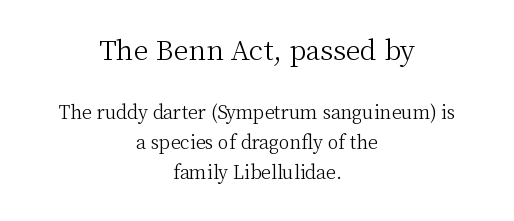
The line-height multiplier appears to be the usual default. Which of the two is more prominent by size? The first, at the top. When letters stand straight like this, we call the style roman or upright. These lines are centered, leaving both edges ragged.
